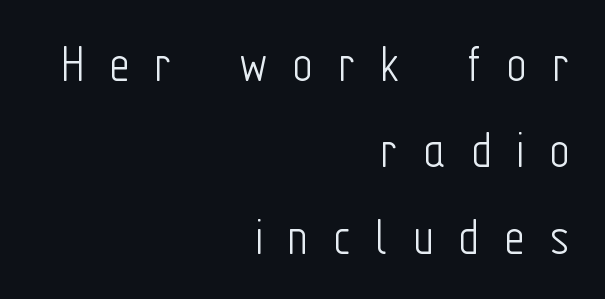
Q: Is the text bold? A: No.
Q: Is the text italic (slanted)? A: No, it is upright.
Q: Is the typeface a serif or a sans-serif typeface? A: Sans-serif.
Q: Is the text underlined? A: No.
Q: How is the paragraph aligned? A: Right-aligned.
Q: Is the spacing between letters normal or unusually wide? A: Unusually wide.
Q: Is the spacing between lines tight, normal or loose? A: Normal.
Q: Width (condensed, normal, or wide)? A: Condensed.
Q: Stroke contrast? A: Low.
Q: x-height? A: Medium.
Q: Monospaced? A: No.
